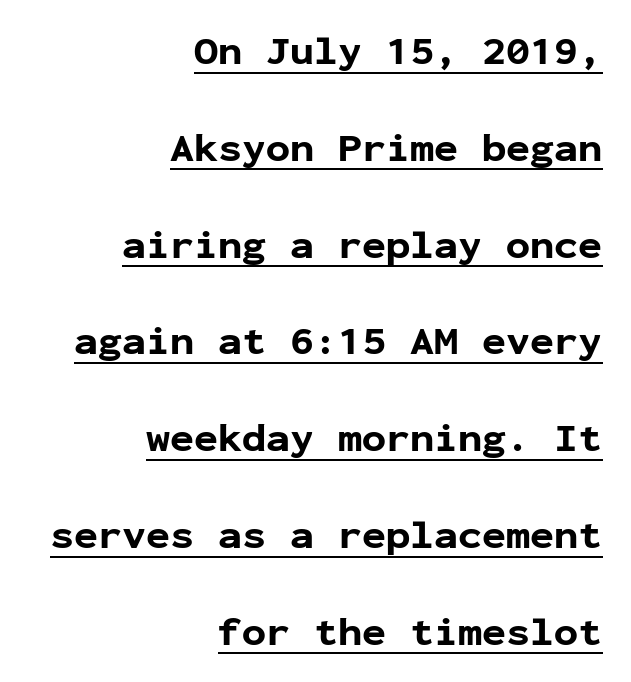
Q: Is the text bold? A: Yes.
Q: Is the text italic (slanted)? A: No, it is upright.
Q: Is the typeface a serif or a sans-serif typeface? A: Sans-serif.
Q: Is the text underlined? A: Yes.
Q: How is the paragraph aligned? A: Right-aligned.
Q: Is the spacing between letters normal or unusually wide? A: Normal.
Q: Is the spacing between lines tight, normal or loose? A: Loose.
Q: Width (condensed, normal, or wide)? A: Normal.
Q: Stroke contrast? A: Low.
Q: x-height? A: Medium.
Q: Monospaced? A: Yes.
